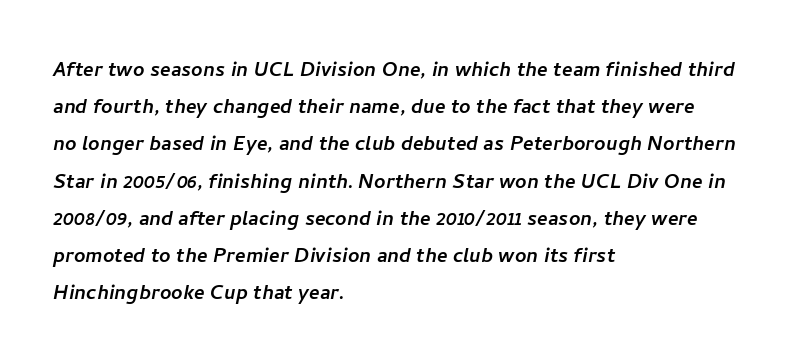
{"underline": "no", "align": "left", "line_spacing": "normal", "line_spacing_ratio": 1.49, "letter_spacing": "normal", "letter_spacing_em": 0.0, "glyph_px": 25}
